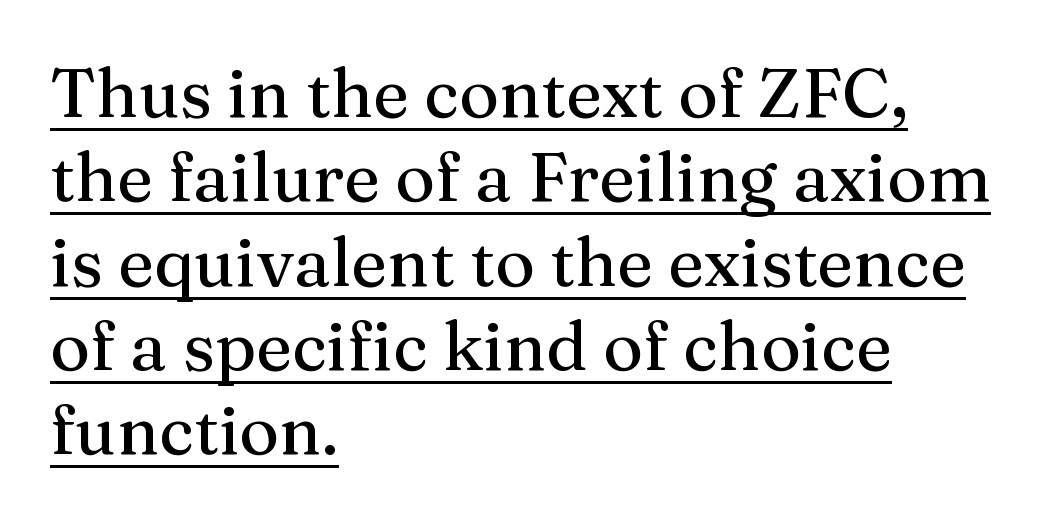
{"serif": "yes", "italic": "no", "width": "normal", "stroke_contrast": "medium", "x_height": "medium", "monospaced": "no", "underline": "yes", "align": "left", "line_spacing_ratio": 1.24, "letter_spacing": "normal", "letter_spacing_em": 0.0, "glyph_px": 68}
